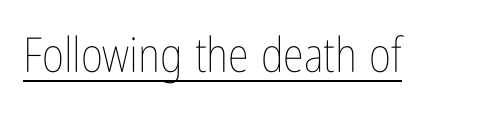
Q: Is the text bold? A: No.
Q: Is the text italic (slanted)? A: No, it is upright.
Q: Is the text underlined? A: Yes.
Q: Is the spacing between letters normal or unusually wide? A: Normal.
Q: Width (condensed, normal, or wide)? A: Condensed.
Q: Stroke contrast? A: Low.
Q: x-height? A: Medium.
Q: Monospaced? A: No.
